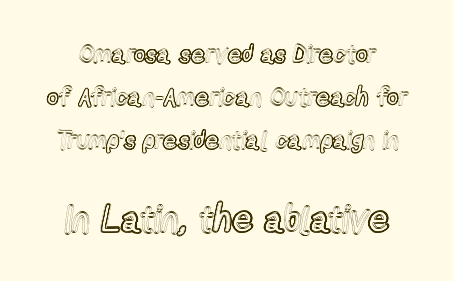
Note the varied advance widths — an 'i' is clearly narrower than an 'm'. The letterforms sit shoulder to shoulder at normal distance. Decoration check: the copy has no underline. Bigger letters appear in the bottom chunk; the top chunk is reduced.
